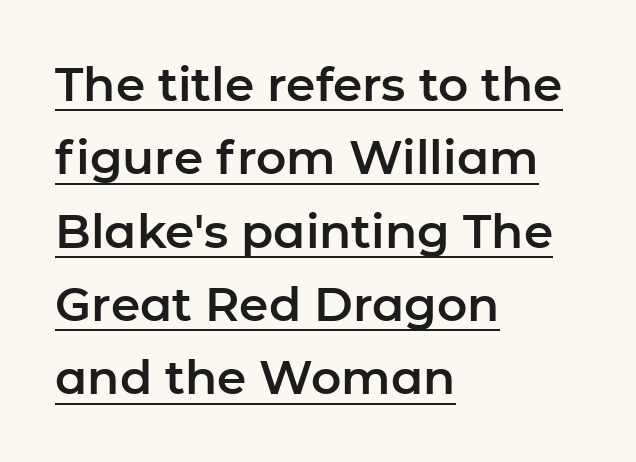
Q: Is the text italic (slanted)? A: No, it is upright.
Q: Is the typeface a serif or a sans-serif typeface? A: Sans-serif.
Q: Is the text underlined? A: Yes.
Q: How is the paragraph aligned? A: Left-aligned.
Q: Is the spacing between letters normal or unusually wide? A: Normal.
Q: Is the spacing between lines tight, normal or loose? A: Normal.
Q: Width (condensed, normal, or wide)? A: Normal.
Q: Stroke contrast? A: Low.
Q: x-height? A: Medium.
Q: Monospaced? A: No.
